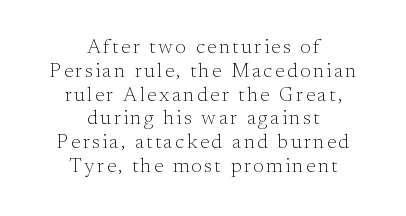
Q: Is the text bold? A: No.
Q: Is the text italic (slanted)? A: No, it is upright.
Q: Is the text underlined? A: No.
Q: How is the paragraph aligned? A: Centered.
